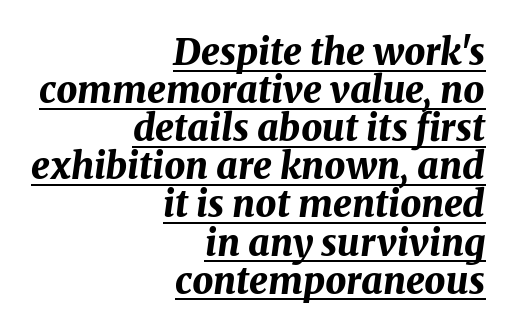
The image shows 37 px bold type, italic (leaning right); set right-aligned, tight line spacing (1.03x), normal letter spacing, underlined; medium stroke contrast and a medium x-height.
